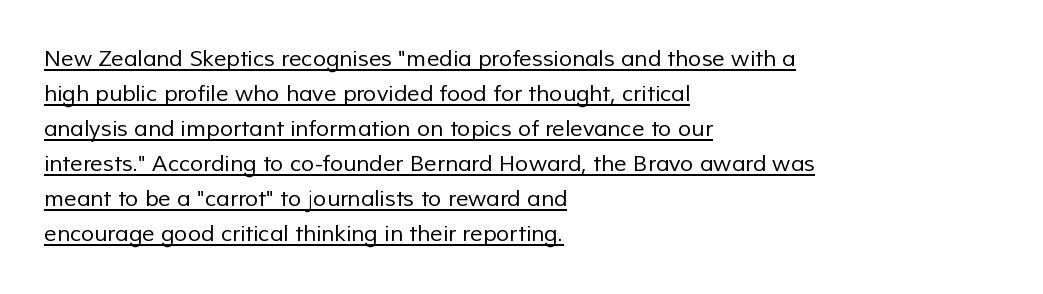
The image shows 22 px text type; set left-aligned, normal line spacing (1.59x), normal letter spacing, underlined.
